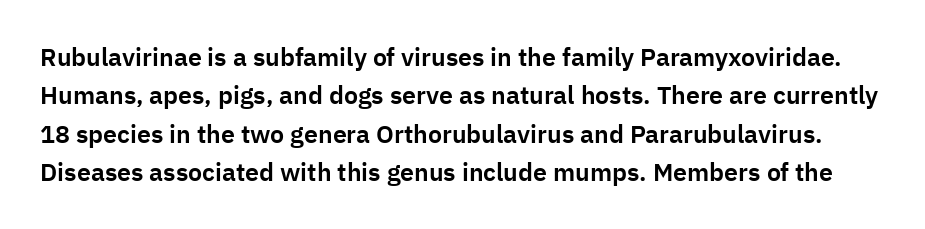
Any mark beneath the type? The region is blank. Spacing between characters is what you'd get straight out of the box. This sample uses an upright cut, with every glyph sitting square on the baseline. One glance says typical: line gaps are just what's usual.
